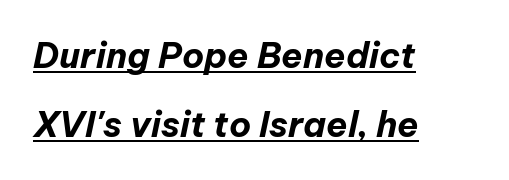
This rendering leaves character spacing at its baseline value. Would a proofreader flag this as italicized? Yes. Heavy, bold letterforms. The paragraph shown leans on its left margin. Each new line begins a long way beneath the previous one.
